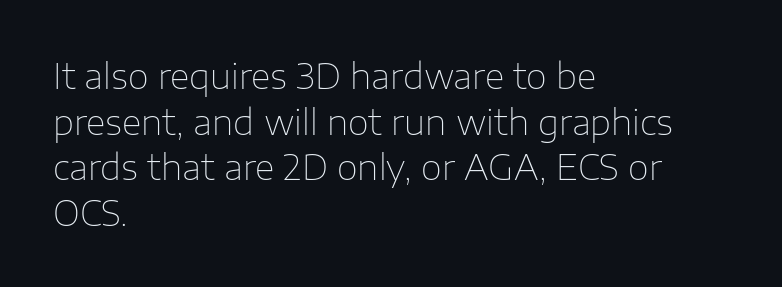
Q: Is the text bold? A: No.
Q: Is the text italic (slanted)? A: No, it is upright.
Q: Is the typeface a serif or a sans-serif typeface? A: Sans-serif.
Q: Is the text underlined? A: No.
Q: How is the paragraph aligned? A: Left-aligned.
Q: Is the spacing between letters normal or unusually wide? A: Normal.
Q: Is the spacing between lines tight, normal or loose? A: Normal.
Q: Width (condensed, normal, or wide)? A: Normal.
Q: Stroke contrast? A: Low.
Q: x-height? A: Medium.
Q: Monospaced? A: No.
